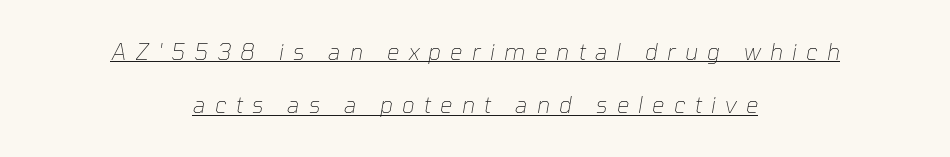
{"italic": "yes", "lean": "right", "slant_degrees": 10, "bold": "no", "underline": "yes", "align": "center", "line_spacing": "loose", "line_spacing_ratio": 2.43, "letter_spacing": "wide", "letter_spacing_em": 0.42, "glyph_px": 22}
